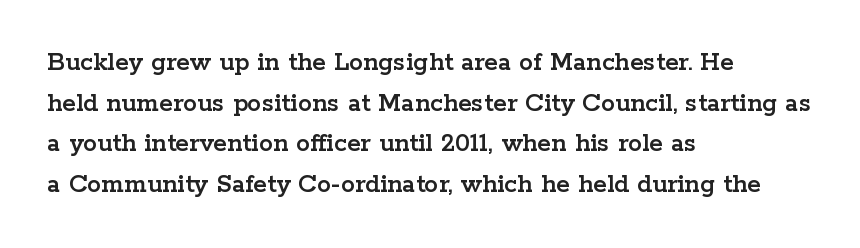
{"serif": "yes", "italic": "no", "width": "wide", "stroke_contrast": "low", "x_height": "medium", "monospaced": "no", "underline": "no", "align": "left", "line_spacing": "normal", "line_spacing_ratio": 1.45, "letter_spacing": "normal", "letter_spacing_em": 0.0, "glyph_px": 28}
